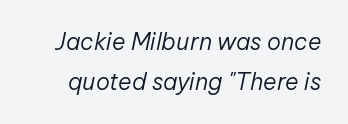
Q: Is the text bold? A: No.
Q: Is the text italic (slanted)? A: Yes, it leans right by about 12 degrees.
Q: Is the text underlined? A: No.
Q: Is the spacing between letters normal or unusually wide? A: Normal.
